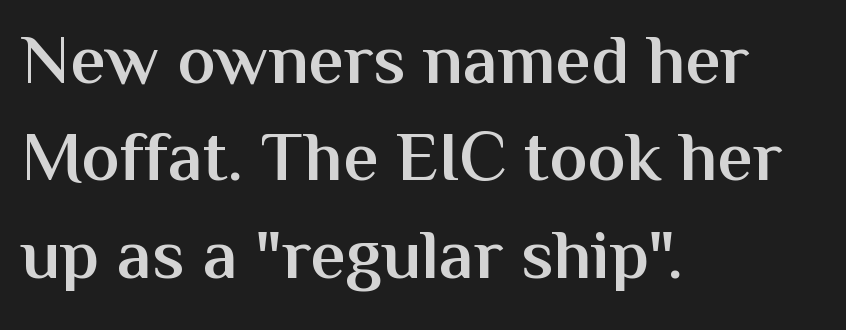
Students, observe: this is what conventionally led text looks like. Examine the stroke ends and you'll find no serifs. Honestly, the letter spacing is just normal — you wouldn't notice it. Typeset ragged right — the left edge is the straight one. In terms of posture, this sample is upright.
